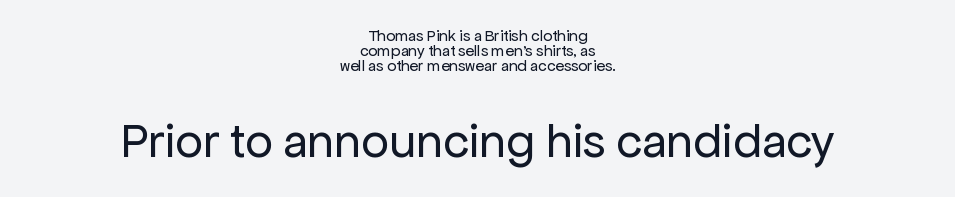
{"serif": "no", "italic": "no", "bold": "no", "weight": "regular", "width": "normal", "stroke_contrast": "low", "x_height": "medium", "monospaced": "no", "underline": "no", "align": "center", "line_spacing": "tight", "line_spacing_ratio": 0.95, "letter_spacing": "normal", "letter_spacing_em": 0.0, "larger_block": "second", "size_ratio": 3.06, "glyph_px": 49}
